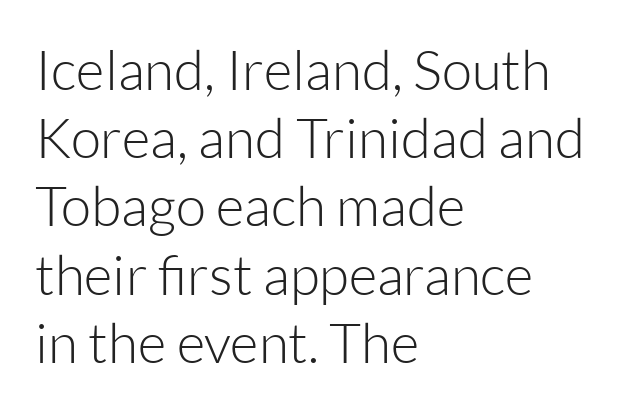
Words float on clear page, feet unadorned. Caption: standard tracking, unaltered. A light-to-regular cut is what we see here. Is the block centered? No — it sits flush against the left margin. Note the varied advance widths — an 'i' is clearly narrower than an 'm'.
